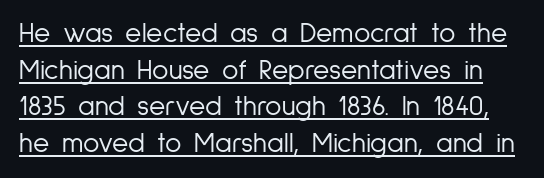
{"serif": "no", "italic": "no", "bold": "no", "weight": "light", "width": "condensed", "stroke_contrast": "low", "x_height": "medium", "monospaced": "no", "underline": "yes", "line_spacing": "normal", "line_spacing_ratio": 1.31, "letter_spacing": "normal", "letter_spacing_em": 0.0, "glyph_px": 28}
